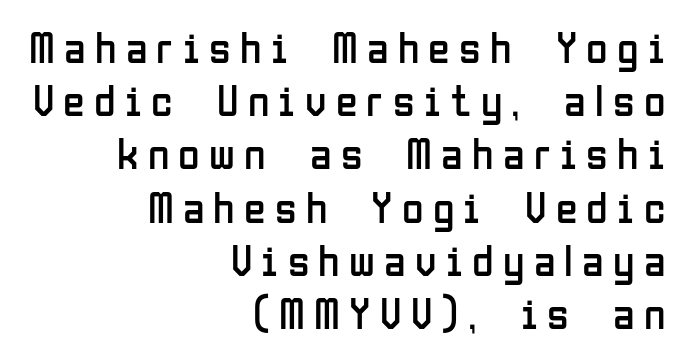
{"serif": "no", "italic": "no", "bold": "no", "weight": "regular", "width": "condensed", "stroke_contrast": "low", "x_height": "medium", "monospaced": "no", "underline": "no", "align": "right", "line_spacing_ratio": 1.21, "letter_spacing": "wide", "letter_spacing_em": 0.21, "glyph_px": 44}
